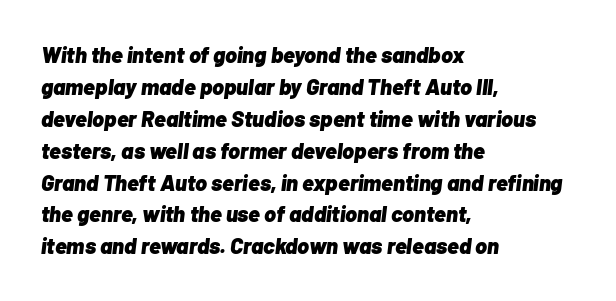
{"italic": "yes", "lean": "right", "slant_degrees": 7, "bold": "yes", "underline": "no", "align": "left", "line_spacing": "normal", "line_spacing_ratio": 1.45, "letter_spacing": "normal", "letter_spacing_em": 0.0, "glyph_px": 22}
